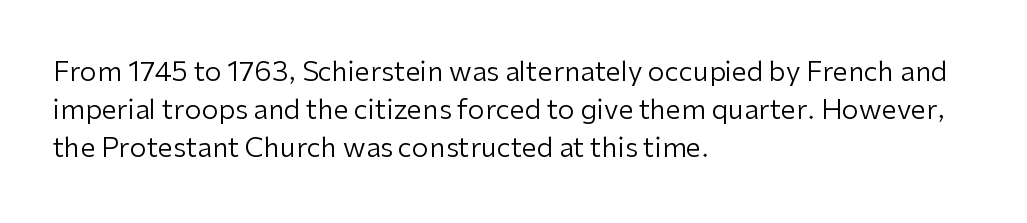
Short note: letters normally spaced. These lines are set flush left with a ragged right edge. The passage shown is not bold in any degree. Rows of type keep a routine distance in the vertical direction. This is the regular roman posture of the typeface.
